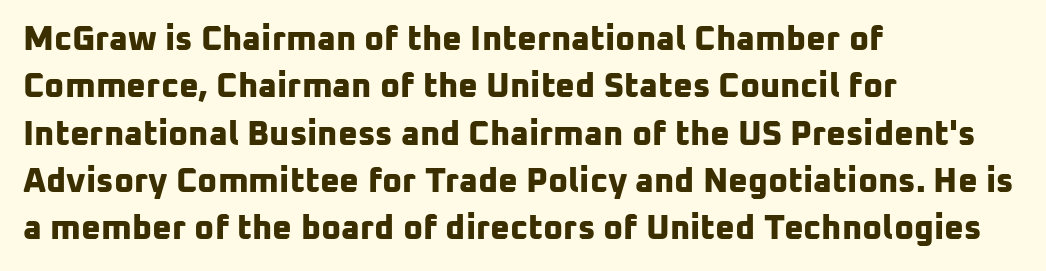
Q: Is the text bold? A: Yes.
Q: Is the typeface a serif or a sans-serif typeface? A: Sans-serif.
Q: Is the text underlined? A: No.
Q: How is the paragraph aligned? A: Left-aligned.
Q: Is the spacing between letters normal or unusually wide? A: Normal.
Q: Is the spacing between lines tight, normal or loose? A: Normal.
Q: Width (condensed, normal, or wide)? A: Normal.
Q: Stroke contrast? A: Low.
Q: x-height? A: Medium.
Q: Monospaced? A: No.
